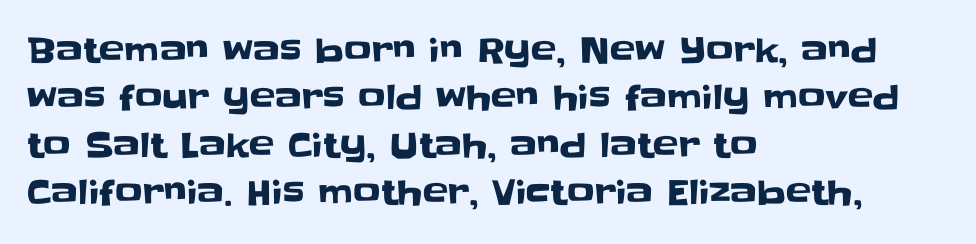
The image shows 34 px sans-serif type, upright; set left-aligned, normal line spacing (1.39x), normal letter spacing, not underlined; low stroke contrast and a large x-height.
